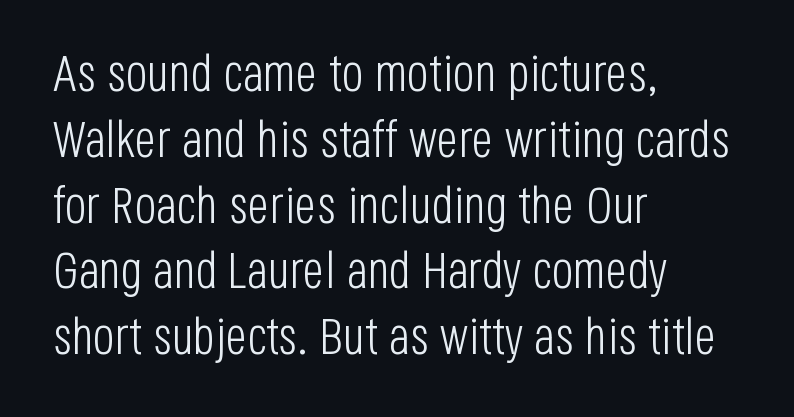
Q: Is the text bold? A: No.
Q: Is the text italic (slanted)? A: No, it is upright.
Q: Is the typeface a serif or a sans-serif typeface? A: Sans-serif.
Q: Is the text underlined? A: No.
Q: How is the paragraph aligned? A: Left-aligned.
Q: Is the spacing between letters normal or unusually wide? A: Normal.
Q: Is the spacing between lines tight, normal or loose? A: Normal.
Q: Width (condensed, normal, or wide)? A: Condensed.
Q: Stroke contrast? A: Low.
Q: x-height? A: Large.
Q: Monospaced? A: No.
